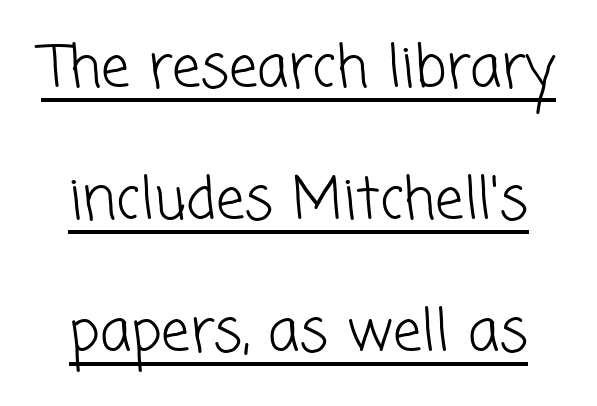
Q: Is the text bold? A: No.
Q: Is the typeface a serif or a sans-serif typeface? A: Sans-serif.
Q: Is the text underlined? A: Yes.
Q: How is the paragraph aligned? A: Centered.
Q: Is the spacing between letters normal or unusually wide? A: Normal.
Q: Is the spacing between lines tight, normal or loose? A: Loose.
Q: Width (condensed, normal, or wide)? A: Normal.
Q: Stroke contrast? A: Low.
Q: x-height? A: Medium.
Q: Monospaced? A: No.
